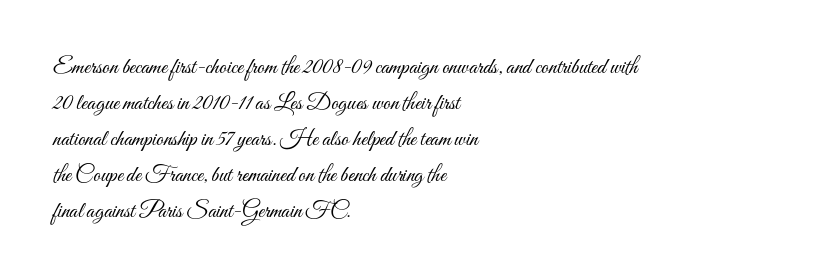
{"bold": "no", "underline": "no", "align": "left", "line_spacing": "normal", "line_spacing_ratio": 1.56, "letter_spacing": "normal", "letter_spacing_em": 0.0, "glyph_px": 23}
